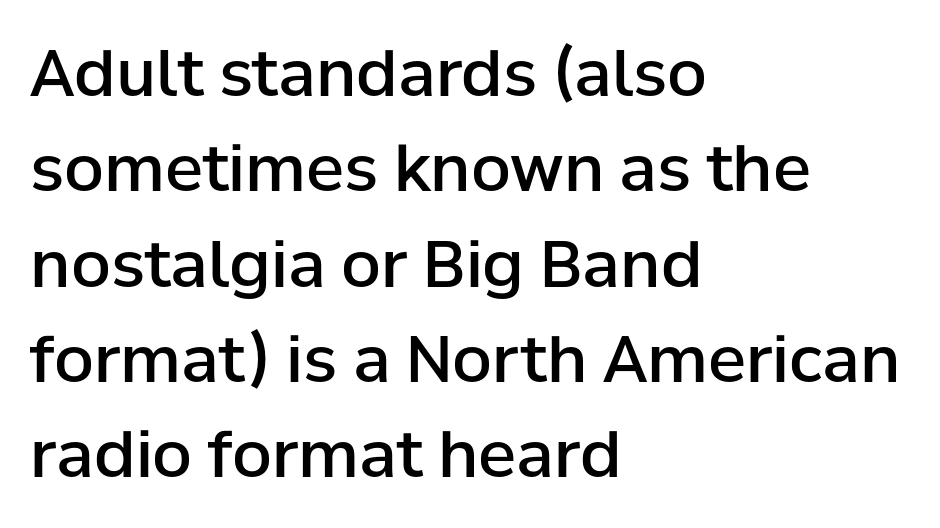
{"serif": "no", "italic": "no", "bold": "semi", "weight": "semibold", "width": "normal", "stroke_contrast": "low", "x_height": "medium", "monospaced": "no", "underline": "no", "align": "left", "line_spacing": "normal", "line_spacing_ratio": 1.49, "letter_spacing": "normal", "letter_spacing_em": 0.0, "glyph_px": 64}
